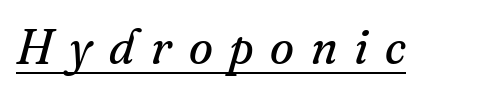
Q: Is the text bold? A: No.
Q: Is the text italic (slanted)? A: Yes, it leans right by about 16 degrees.
Q: Is the typeface a serif or a sans-serif typeface? A: Serif.
Q: Is the text underlined? A: Yes.
Q: Is the spacing between letters normal or unusually wide? A: Unusually wide.
Q: Width (condensed, normal, or wide)? A: Normal.
Q: Stroke contrast? A: Medium.
Q: x-height? A: Small.
Q: Monospaced? A: No.
